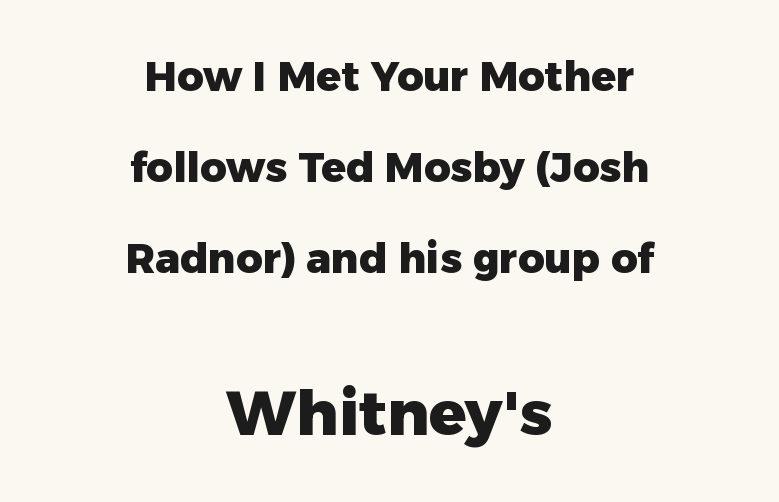
The image shows 62 px heavy sans-serif type, upright; set centered, loose line spacing (2.22x), normal letter spacing, not underlined; the second (bottom) block is 1.51x larger; low stroke contrast and a medium x-height.
